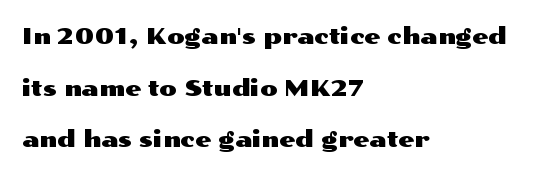
Q: Is the text italic (slanted)? A: No, it is upright.
Q: Is the text underlined? A: No.
Q: How is the paragraph aligned? A: Left-aligned.
Q: Is the spacing between letters normal or unusually wide? A: Normal.
Q: Is the spacing between lines tight, normal or loose? A: Loose.
